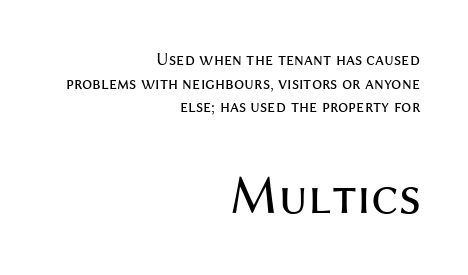
The image shows 55 px regular-weight sans-serif type, upright; set right-aligned, normal line spacing (1.31x), normal letter spacing, not underlined; the second (bottom) block is 3.06x larger; medium stroke contrast and a medium x-height.
